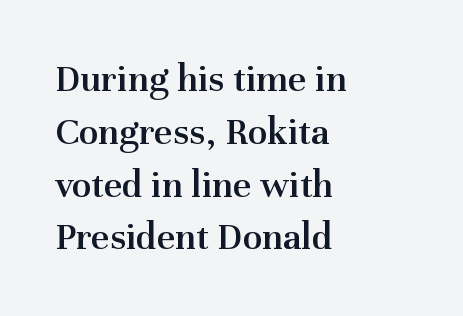
{"serif": "yes", "italic": "no", "bold": "semi", "weight": "semibold", "width": "normal", "stroke_contrast": "medium", "x_height": "medium", "monospaced": "no", "underline": "no", "align": "left", "line_spacing": "normal", "line_spacing_ratio": 1.32, "letter_spacing": "normal", "letter_spacing_em": 0.0, "glyph_px": 40}
